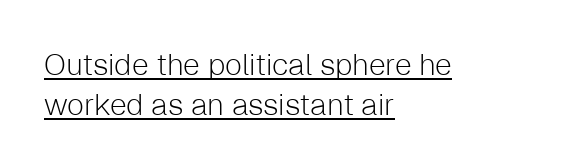
Q: Is the text bold? A: No.
Q: Is the text italic (slanted)? A: No, it is upright.
Q: Is the typeface a serif or a sans-serif typeface? A: Sans-serif.
Q: Is the text underlined? A: Yes.
Q: How is the paragraph aligned? A: Left-aligned.
Q: Is the spacing between letters normal or unusually wide? A: Normal.
Q: Is the spacing between lines tight, normal or loose? A: Normal.
Q: Width (condensed, normal, or wide)? A: Normal.
Q: Stroke contrast? A: Low.
Q: x-height? A: Medium.
Q: Monospaced? A: No.
